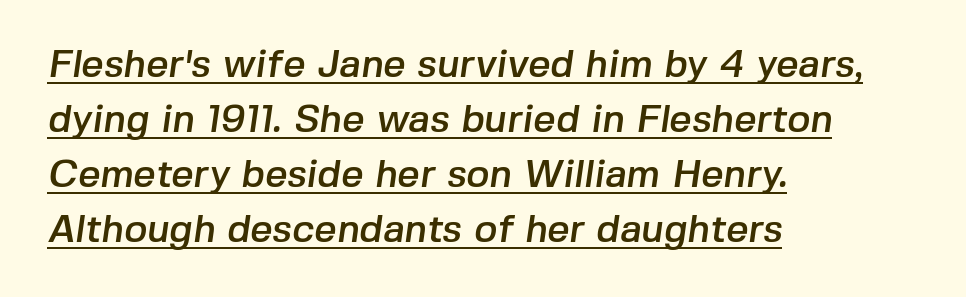
Q: Is the typeface a serif or a sans-serif typeface? A: Sans-serif.
Q: Is the text underlined? A: Yes.
Q: How is the paragraph aligned? A: Left-aligned.
Q: Is the spacing between letters normal or unusually wide? A: Normal.
Q: Is the spacing between lines tight, normal or loose? A: Normal.
Q: Width (condensed, normal, or wide)? A: Normal.
Q: Stroke contrast? A: Low.
Q: x-height? A: Medium.
Q: Monospaced? A: No.
